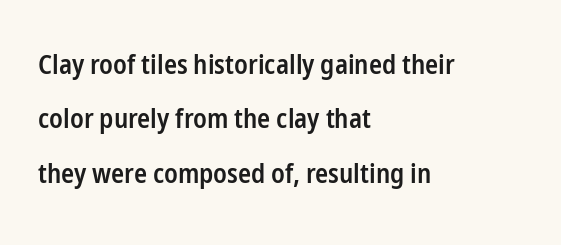
{"italic": "no", "bold": "semi", "underline": "no", "align": "left", "line_spacing": "loose", "line_spacing_ratio": 2.01, "letter_spacing": "normal", "letter_spacing_em": 0.0, "glyph_px": 27}
